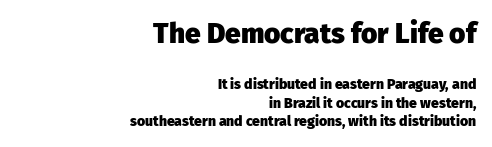
Q: Is the text bold? A: Yes.
Q: Is the text italic (slanted)? A: No, it is upright.
Q: Is the typeface a serif or a sans-serif typeface? A: Sans-serif.
Q: Is the text underlined? A: No.
Q: How is the paragraph aligned? A: Right-aligned.
Q: Is the spacing between letters normal or unusually wide? A: Normal.
Q: Is the spacing between lines tight, normal or loose? A: Normal.
Q: Which block of text is set in a larger size, the first (top) or the second (bottom)? A: The first (top) one.
Q: Width (condensed, normal, or wide)? A: Normal.
Q: Stroke contrast? A: Low.
Q: x-height? A: Medium.
Q: Monospaced? A: No.
